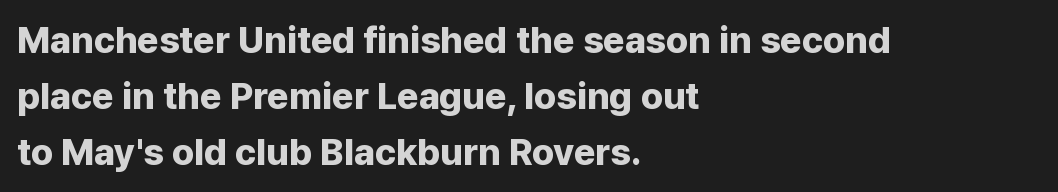
Q: Is the text bold? A: Yes.
Q: Is the text italic (slanted)? A: No, it is upright.
Q: Is the typeface a serif or a sans-serif typeface? A: Sans-serif.
Q: Is the text underlined? A: No.
Q: How is the paragraph aligned? A: Left-aligned.
Q: Is the spacing between letters normal or unusually wide? A: Normal.
Q: Is the spacing between lines tight, normal or loose? A: Normal.
Q: Width (condensed, normal, or wide)? A: Normal.
Q: Stroke contrast? A: Low.
Q: x-height? A: Medium.
Q: Monospaced? A: No.
